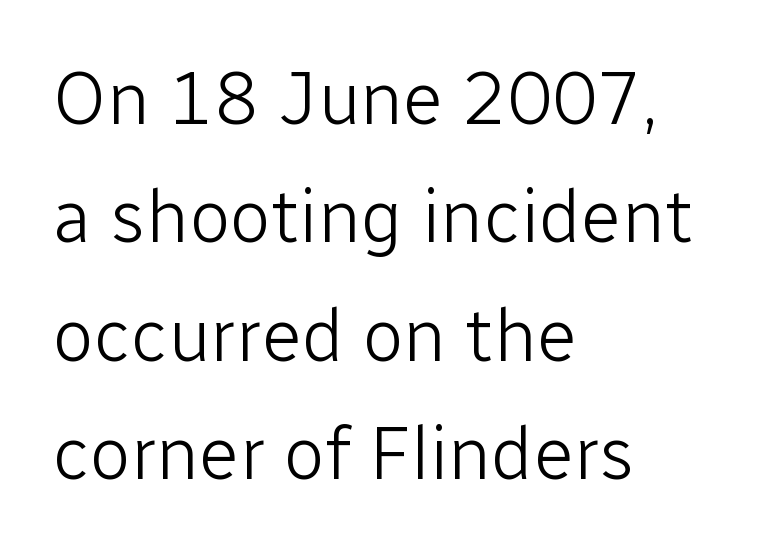
Posture: vertical. Nothing sits at the stroke ends, so this counts as sans-serif. Summary of weight: not heavy and not bold. Nobody touched the tracking dial on this one.
